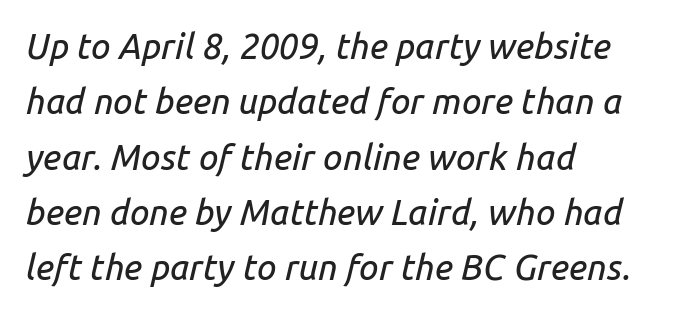
Q: Is the text italic (slanted)? A: Yes, it leans right by about 14 degrees.
Q: Is the text underlined? A: No.
Q: How is the paragraph aligned? A: Left-aligned.
Q: Is the spacing between letters normal or unusually wide? A: Normal.
Q: Is the spacing between lines tight, normal or loose? A: Normal.
Q: Width (condensed, normal, or wide)? A: Normal.
Q: Stroke contrast? A: Low.
Q: x-height? A: Medium.
Q: Monospaced? A: No.
